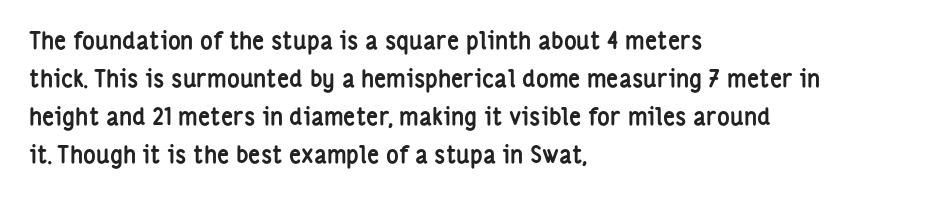
The space between consecutive lines is moderate. Alignment: flush left. The passage shown is not underscored anywhere. The type is set solid horizontally, with unmodified tracking. The characters look thick and weighty, a clear bold. Unlike italic type, these characters show no tilt at all.
